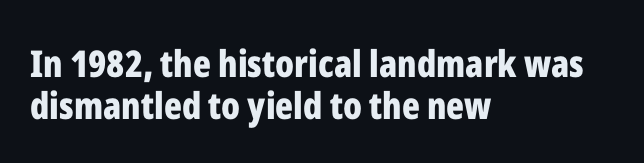
Q: Is the text bold? A: Yes.
Q: Is the text italic (slanted)? A: No, it is upright.
Q: Is the typeface a serif or a sans-serif typeface? A: Sans-serif.
Q: Is the text underlined? A: No.
Q: How is the paragraph aligned? A: Left-aligned.
Q: Is the spacing between letters normal or unusually wide? A: Normal.
Q: Is the spacing between lines tight, normal or loose? A: Tight.
Q: Width (condensed, normal, or wide)? A: Condensed.
Q: Stroke contrast? A: Low.
Q: x-height? A: Medium.
Q: Monospaced? A: No.
